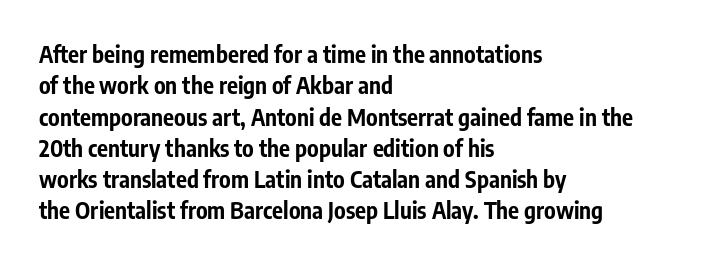
The image shows 23 px bold type, upright; set left-aligned, normal line spacing (1.36x), normal letter spacing, not underlined.
